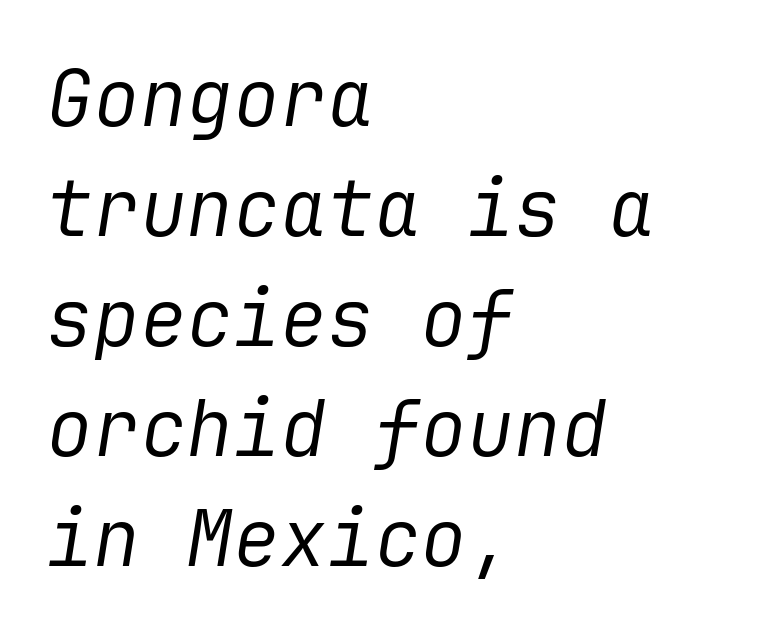
The image shows 78 px regular-weight type, italic (leaning right); set left-aligned, normal line spacing (1.41x), normal letter spacing, not underlined; low stroke contrast and a medium x-height.
